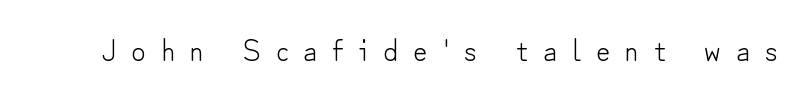
{"serif": "no", "italic": "no", "bold": "no", "weight": "light", "width": "normal", "stroke_contrast": "low", "x_height": "small", "monospaced": "no", "underline": "no", "letter_spacing": "wide", "letter_spacing_em": 0.49, "glyph_px": 31}
